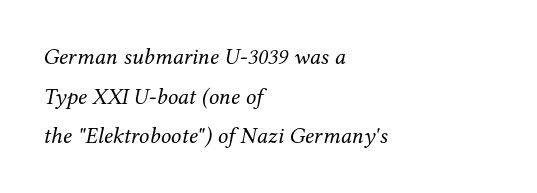
{"italic": "yes", "lean": "right", "slant_degrees": 12, "bold": "no", "underline": "no", "align": "left", "line_spacing_ratio": 1.72, "letter_spacing": "normal", "letter_spacing_em": 0.0, "glyph_px": 23}
